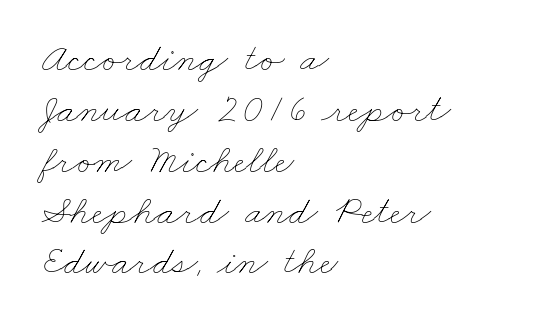
The image shows 41 px thin, wide type; set left-aligned, line spacing 1.24x, normal letter spacing, not underlined; low stroke contrast and a small x-height.
